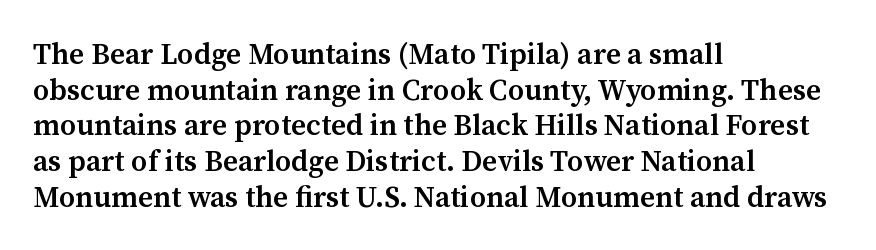
{"serif": "yes", "italic": "no", "bold": "semi", "weight": "semibold", "width": "normal", "stroke_contrast": "medium", "x_height": "medium", "monospaced": "no", "underline": "no", "align": "left", "line_spacing_ratio": 1.23, "letter_spacing": "normal", "letter_spacing_em": 0.0, "glyph_px": 29}
